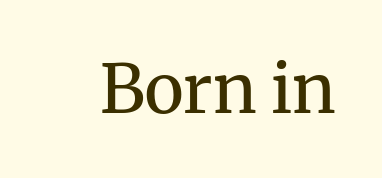
The image shows 68 px regular-weight serif type, upright; set normal letter spacing, not underlined; medium stroke contrast and a medium x-height.
